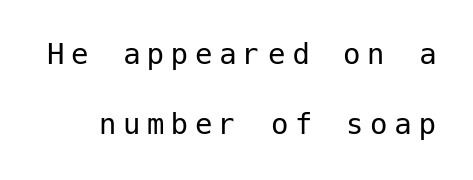
Letterform terminals end flat and unadorned throughout the passage. Horizontal bands of white between lines are thick stripes. Quick note: not italic, upright. No heavy texture on the line: the type isn't bold.
